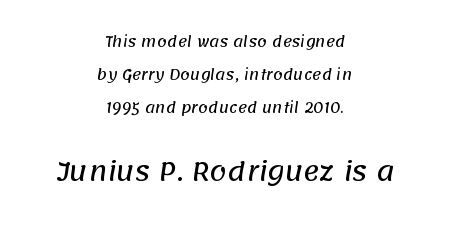
These two chunks differ in scale, with the bottom chunk taking the larger measure. The rendering keeps characters at their native spacing. Descender tails drop into unmarked territory. These lines stand farther apart than default settings would place them. Teacher's note: observe the equal gaps on both sides — that is centered alignment.
